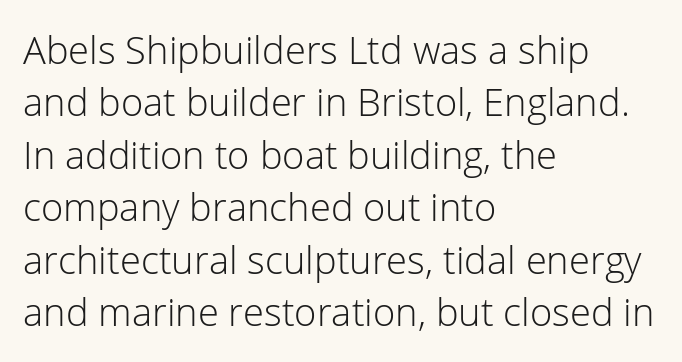
The image shows 38 px light sans-serif type, upright; set left-aligned, normal line spacing (1.38x), normal letter spacing, not underlined; low stroke contrast and a medium x-height.
